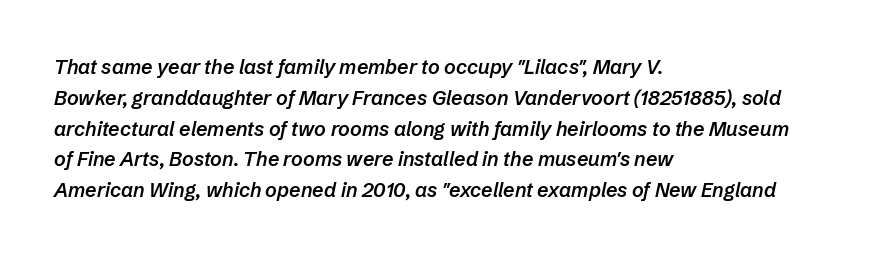
The image shows 20 px text type, italic (leaning right); set left-aligned, normal line spacing (1.54x), normal letter spacing, not underlined.
